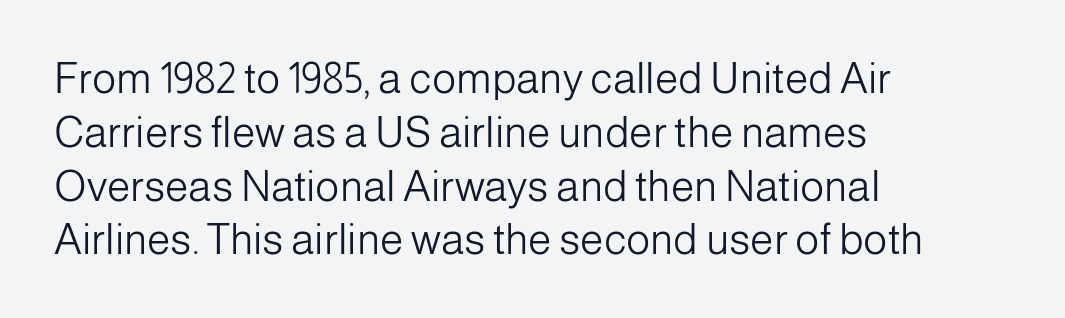
Q: Is the text bold? A: No.
Q: Is the text italic (slanted)? A: No, it is upright.
Q: Is the typeface a serif or a sans-serif typeface? A: Sans-serif.
Q: Is the text underlined? A: No.
Q: How is the paragraph aligned? A: Left-aligned.
Q: Is the spacing between letters normal or unusually wide? A: Normal.
Q: Is the spacing between lines tight, normal or loose? A: Normal.
Q: Width (condensed, normal, or wide)? A: Normal.
Q: Stroke contrast? A: Low.
Q: x-height? A: Medium.
Q: Monospaced? A: No.
